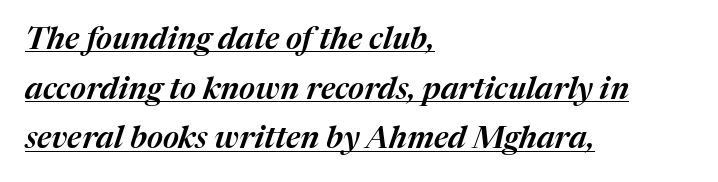
The image shows 31 px text type, italic (leaning right); set left-aligned, normal line spacing (1.6x), normal letter spacing, underlined; medium stroke contrast and a medium x-height.
